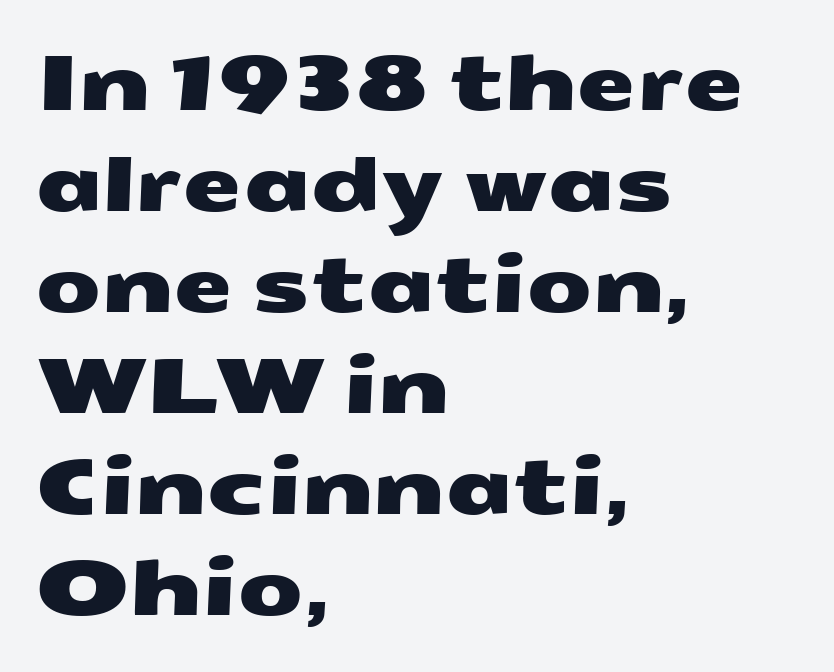
{"serif": "no", "width": "wide", "stroke_contrast": "medium", "x_height": "medium", "monospaced": "no", "underline": "no", "align": "left", "line_spacing": "normal", "line_spacing_ratio": 1.33, "letter_spacing": "normal", "letter_spacing_em": 0.0, "glyph_px": 76}
